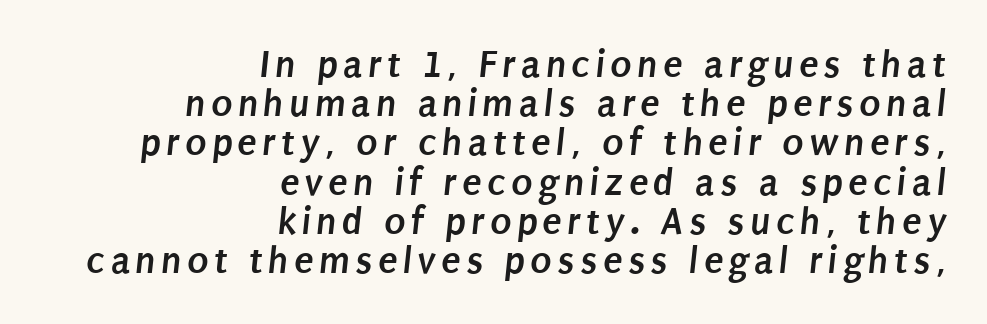
The image shows 40 px semibold, condensed sans-serif type; set right-aligned, tight line spacing (0.98x), not underlined; low stroke contrast and a large x-height.
